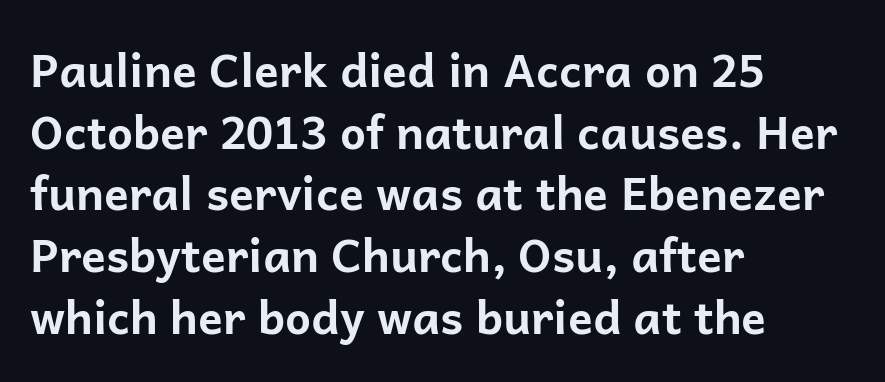
The image shows 46 px bold sans-serif type, upright; set left-aligned, normal line spacing (1.34x), normal letter spacing, not underlined; low stroke contrast and a medium x-height.
